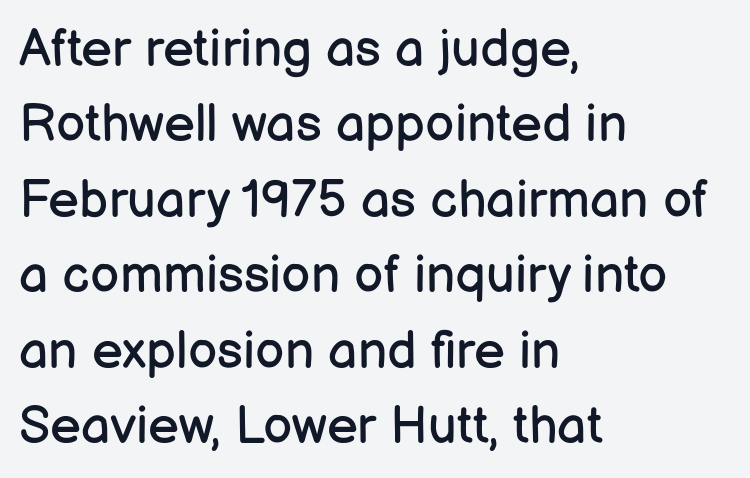
{"serif": "no", "italic": "no", "bold": "no", "weight": "regular", "width": "normal", "stroke_contrast": "low", "x_height": "medium", "monospaced": "no", "underline": "no", "align": "left", "line_spacing": "normal", "line_spacing_ratio": 1.45, "letter_spacing": "normal", "letter_spacing_em": 0.0, "glyph_px": 52}
